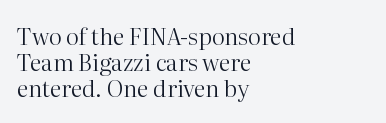
Q: Is the text bold? A: No.
Q: Is the text italic (slanted)? A: No, it is upright.
Q: Is the text underlined? A: No.
Q: How is the paragraph aligned? A: Left-aligned.
Q: Is the spacing between letters normal or unusually wide? A: Normal.
Q: Is the spacing between lines tight, normal or loose? A: Tight.
